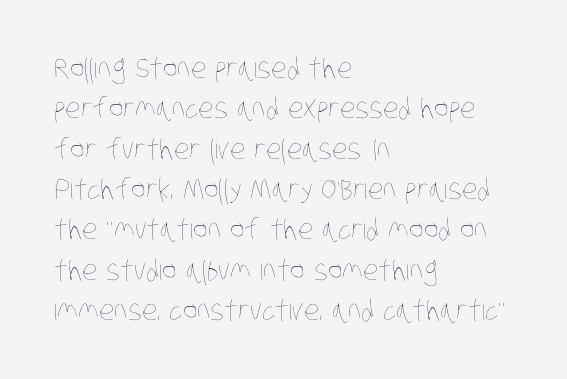
Q: Is the text bold? A: No.
Q: Is the text underlined? A: No.
Q: How is the paragraph aligned? A: Left-aligned.
Q: Is the spacing between letters normal or unusually wide? A: Normal.
Q: Is the spacing between lines tight, normal or loose? A: Normal.
Q: Width (condensed, normal, or wide)? A: Condensed.
Q: Stroke contrast? A: Low.
Q: x-height? A: Large.
Q: Monospaced? A: No.
